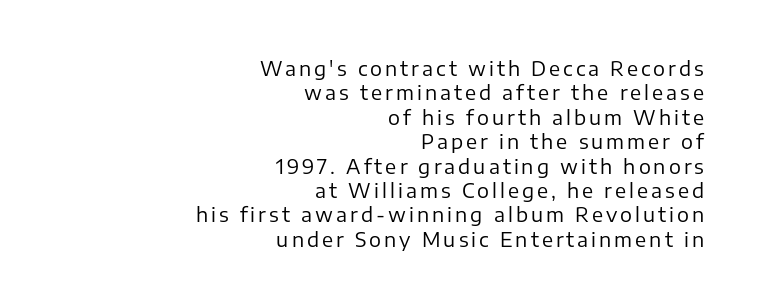
Q: Is the text bold? A: No.
Q: Is the text italic (slanted)? A: No, it is upright.
Q: Is the text underlined? A: No.
Q: How is the paragraph aligned? A: Right-aligned.
